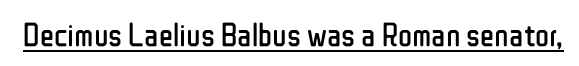
The image shows 33 px regular-weight, condensed sans-serif type, upright; set normal letter spacing, underlined; low stroke contrast and a medium x-height.
